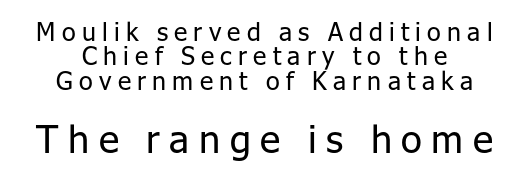
No chunkiness to these letters — they're not bold. The typography opts for an upright posture over an oblique one. The passage shown is not underscored anywhere. A typesetter would call this proportional, since set widths differ per character.
